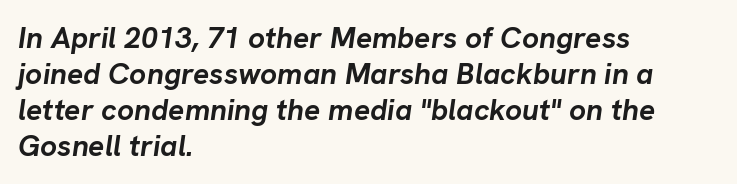
Q: Is the text bold? A: Yes.
Q: Is the text italic (slanted)? A: Yes, it leans right by about 8 degrees.
Q: Is the text underlined? A: No.
Q: How is the paragraph aligned? A: Left-aligned.
Q: Is the spacing between letters normal or unusually wide? A: Normal.
Q: Width (condensed, normal, or wide)? A: Normal.
Q: Stroke contrast? A: Low.
Q: x-height? A: Medium.
Q: Monospaced? A: No.
